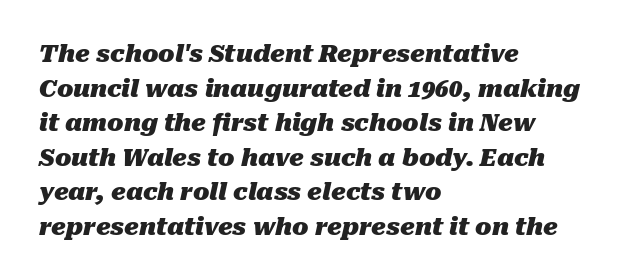
The words here are not underlined. Is there much room between lines? A standard amount, neither cramped nor airy. Quick note: italic. Each line starts at the same left margin while the right side varies. Observe the ordinary spacing: letters are neighbours, not strangers. Summary of weight: heavy, a full bold.
